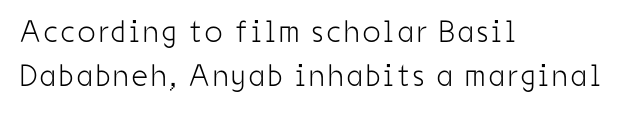
Q: Is the text bold? A: No.
Q: Is the text italic (slanted)? A: No, it is upright.
Q: Is the typeface a serif or a sans-serif typeface? A: Sans-serif.
Q: Is the text underlined? A: No.
Q: How is the paragraph aligned? A: Left-aligned.
Q: Is the spacing between lines tight, normal or loose? A: Normal.
Q: Width (condensed, normal, or wide)? A: Condensed.
Q: Stroke contrast? A: Low.
Q: x-height? A: Medium.
Q: Monospaced? A: No.
